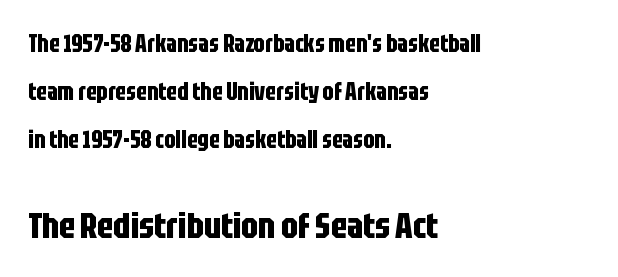
{"serif": "no", "italic": "no", "bold": "yes", "weight": "bold", "width": "condensed", "stroke_contrast": "low", "x_height": "large", "monospaced": "no", "underline": "no", "align": "left", "line_spacing": "loose", "line_spacing_ratio": 2.01, "letter_spacing": "normal", "letter_spacing_em": 0.0, "larger_block": "second", "size_ratio": 1.5, "glyph_px": 36}
